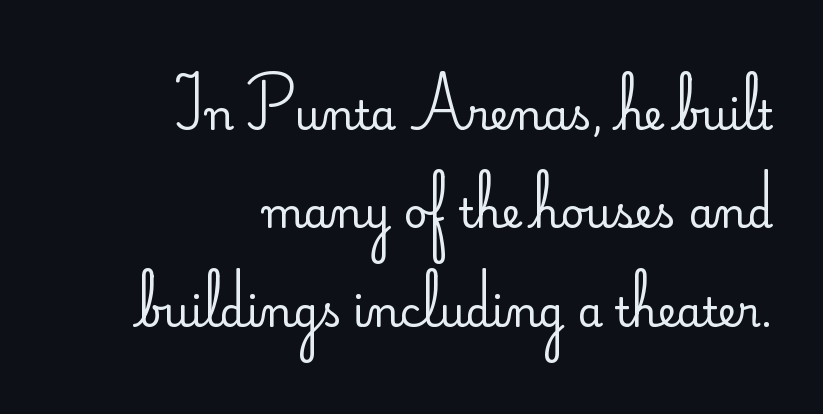
{"serif": "no", "italic": "no", "bold": "no", "weight": "regular", "width": "normal", "stroke_contrast": "low", "x_height": "small", "monospaced": "no", "underline": "no", "align": "right", "line_spacing": "loose", "line_spacing_ratio": 2.4, "letter_spacing": "normal", "letter_spacing_em": 0.0, "glyph_px": 41}
